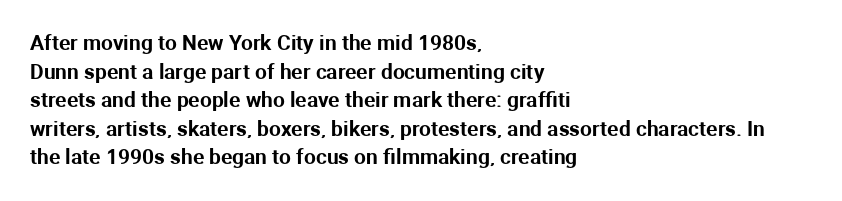
The rendering keeps characters at their native spacing. Does the lettering tilt? It doesn't — this is upright. Descender tails drop into unmarked territory. The lines sit at an ordinary, default distance from one another. One-word summary of the alignment: left.
